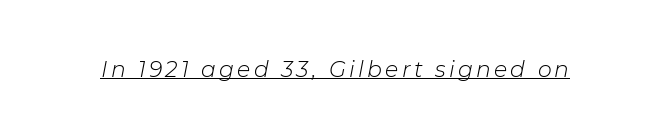
Students, observe the line beneath the letters — that is underlining. Ink coverage per letter is moderate at most. The font's italic variant was chosen for this text.
